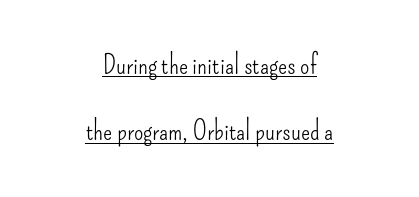
{"italic": "no", "bold": "no", "underline": "yes", "align": "center", "line_spacing": "loose", "line_spacing_ratio": 2.46, "letter_spacing": "normal", "letter_spacing_em": 0.0, "glyph_px": 27}
